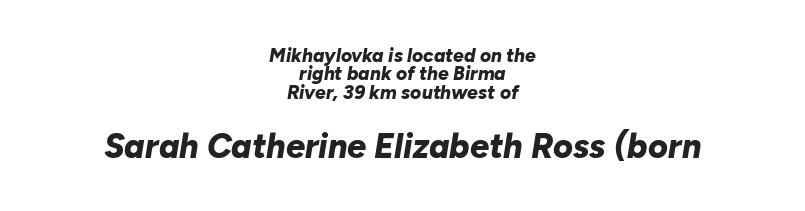
Q: Is the text bold? A: Yes.
Q: Is the text italic (slanted)? A: Yes, it leans right by about 10 degrees.
Q: Is the text underlined? A: No.
Q: How is the paragraph aligned? A: Centered.
Q: Is the spacing between letters normal or unusually wide? A: Normal.
Q: Is the spacing between lines tight, normal or loose? A: Tight.
Q: Which block of text is set in a larger size, the first (top) or the second (bottom)? A: The second (bottom) one.
Q: Width (condensed, normal, or wide)? A: Normal.
Q: Stroke contrast? A: Low.
Q: x-height? A: Medium.
Q: Monospaced? A: No.
